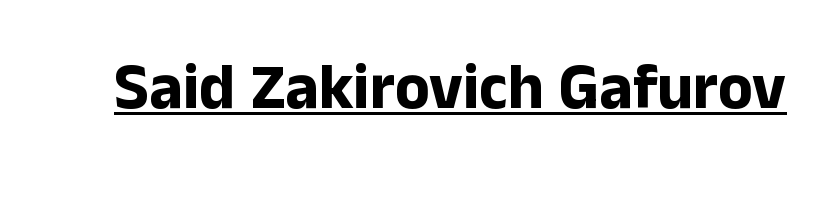
{"serif": "no", "italic": "no", "bold": "yes", "weight": "bold", "width": "normal", "stroke_contrast": "low", "x_height": "medium", "monospaced": "no", "underline": "yes", "letter_spacing": "normal", "letter_spacing_em": 0.0, "glyph_px": 64}
